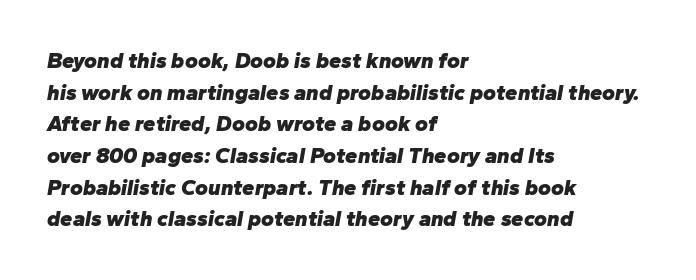
Short note: letters normally spaced. The compositor pushed each line to the left boundary. Descenders hang freely into open space. The rendering uses a moderate line-height, typical for paragraphs. Would a proofreader flag this as italicized? Yes. How heavy is the stroke? Heavy — this is a bold.
